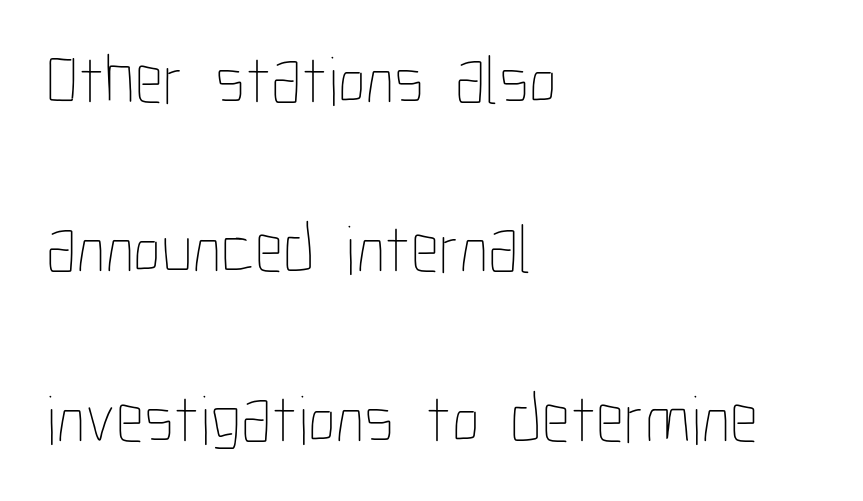
This sample is left-justified, so line endings fall wherever the words run out. The letters stand straight up with perfectly vertical stems. The typesetting does not lean heavy: it is not bold. A typesetter would call this proportional, since set widths differ per character.
